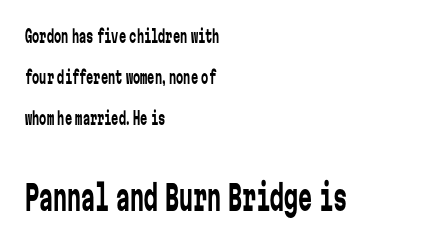
Q: Is the text bold? A: No.
Q: Is the text italic (slanted)? A: No, it is upright.
Q: Is the typeface a serif or a sans-serif typeface? A: Sans-serif.
Q: Is the text underlined? A: No.
Q: How is the paragraph aligned? A: Left-aligned.
Q: Is the spacing between letters normal or unusually wide? A: Normal.
Q: Is the spacing between lines tight, normal or loose? A: Loose.
Q: Which block of text is set in a larger size, the first (top) or the second (bottom)? A: The second (bottom) one.
Q: Width (condensed, normal, or wide)? A: Condensed.
Q: Stroke contrast? A: Low.
Q: x-height? A: Medium.
Q: Monospaced? A: Yes.
